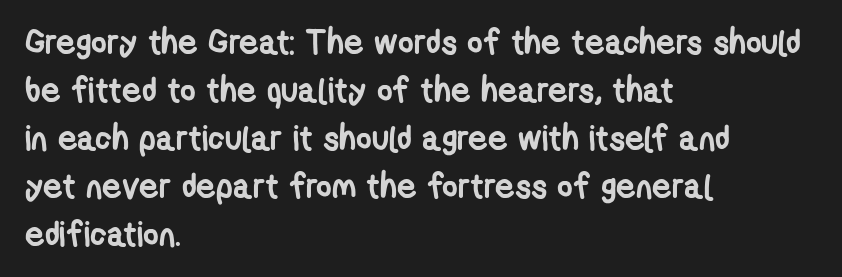
{"serif": "no", "bold": "yes", "weight": "semibold", "width": "condensed", "stroke_contrast": "low", "x_height": "medium", "monospaced": "no", "underline": "no", "align": "left", "line_spacing": "normal", "line_spacing_ratio": 1.41, "letter_spacing": "normal", "letter_spacing_em": 0.0, "glyph_px": 34}
